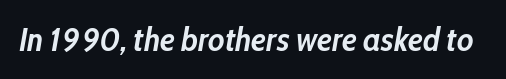
The image shows 33 px semibold, condensed type, italic (leaning right); set normal letter spacing, not underlined; low stroke contrast and a medium x-height.
